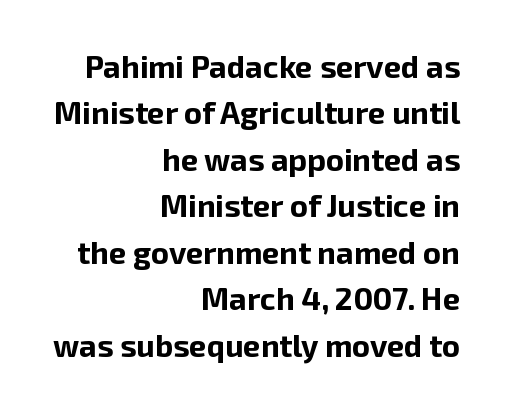
{"serif": "no", "italic": "no", "bold": "yes", "weight": "bold", "width": "normal", "stroke_contrast": "low", "x_height": "medium", "monospaced": "no", "underline": "no", "align": "right", "line_spacing": "normal", "line_spacing_ratio": 1.5, "letter_spacing": "normal", "letter_spacing_em": 0.0, "glyph_px": 31}
